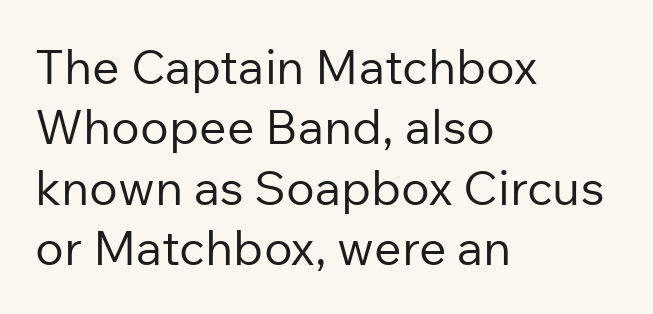
{"serif": "no", "italic": "no", "bold": "no", "weight": "regular", "width": "normal", "stroke_contrast": "low", "x_height": "medium", "monospaced": "no", "underline": "no", "align": "left", "line_spacing": "normal", "line_spacing_ratio": 1.26, "letter_spacing": "normal", "letter_spacing_em": 0.0, "glyph_px": 48}
